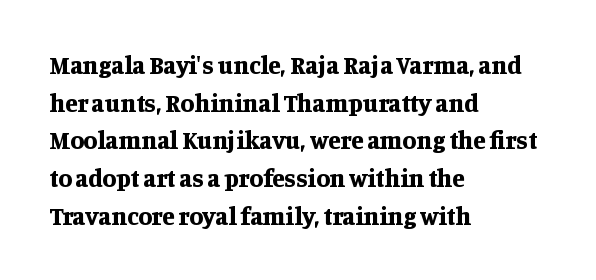
{"italic": "no", "bold": "yes", "underline": "no", "align": "left", "line_spacing": "normal", "line_spacing_ratio": 1.51, "letter_spacing": "normal", "letter_spacing_em": 0.0, "glyph_px": 25}
